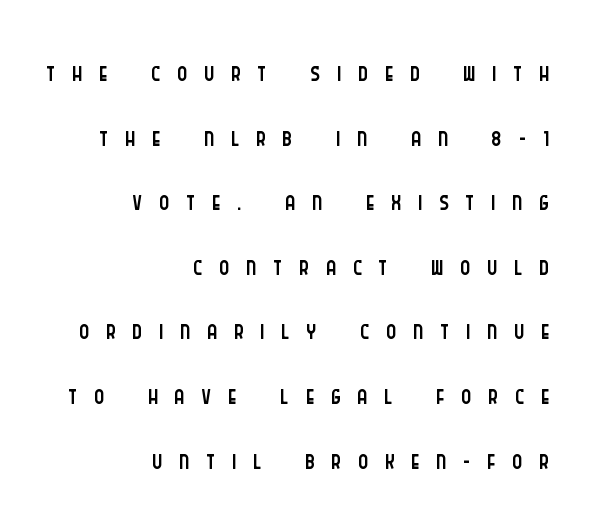
The passage shown is not underscored anywhere. The gaps between neighbouring characters are conspicuously large. Compared with a flush-left layout, this one pins lines to the opposite, right side. Nothing sits at the stroke ends, so this counts as sans-serif. Varying glyph widths throughout — classic text-font behaviour.
